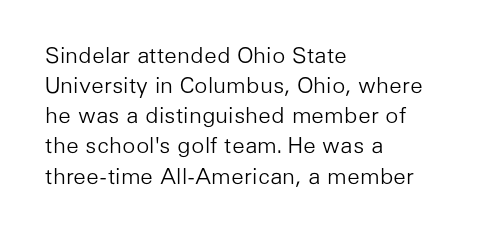
Q: Is the text bold? A: No.
Q: Is the text italic (slanted)? A: No, it is upright.
Q: Is the text underlined? A: No.
Q: How is the paragraph aligned? A: Left-aligned.
Q: Is the spacing between letters normal or unusually wide? A: Normal.
Q: Is the spacing between lines tight, normal or loose? A: Normal.
